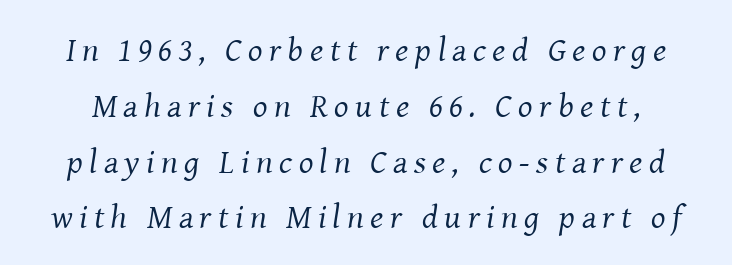
{"serif": "yes", "italic": "yes", "lean": "right", "slant_degrees": 8, "bold": "no", "weight": "regular", "width": "normal", "stroke_contrast": "medium", "x_height": "medium", "monospaced": "no", "underline": "no", "line_spacing": "normal", "line_spacing_ratio": 1.64, "glyph_px": 34}
